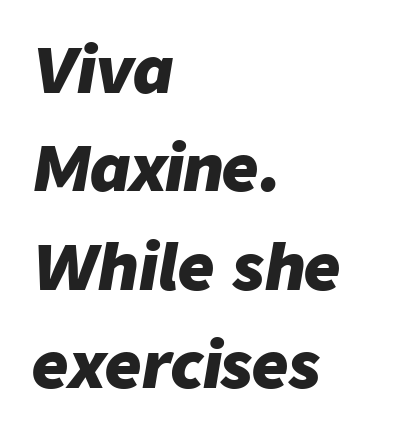
{"italic": "yes", "lean": "right", "slant_degrees": 9, "bold": "yes", "weight": "heavy", "width": "normal", "stroke_contrast": "low", "x_height": "medium", "monospaced": "no", "underline": "no", "align": "left", "line_spacing": "normal", "line_spacing_ratio": 1.56, "letter_spacing": "normal", "letter_spacing_em": 0.0, "glyph_px": 63}
